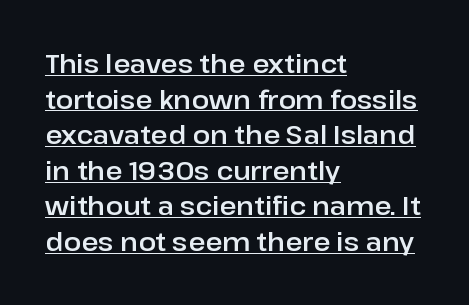
Q: Is the text italic (slanted)? A: No, it is upright.
Q: Is the text underlined? A: Yes.
Q: How is the paragraph aligned? A: Left-aligned.
Q: Is the spacing between letters normal or unusually wide? A: Normal.
Q: Is the spacing between lines tight, normal or loose? A: Normal.
